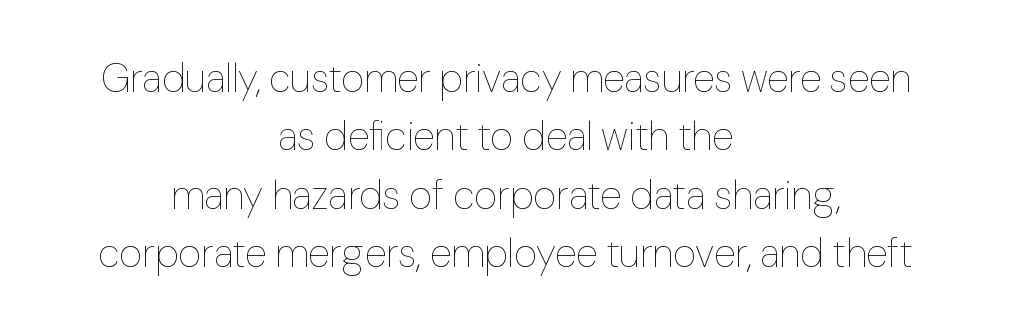
Q: Is the text bold? A: No.
Q: Is the text italic (slanted)? A: No, it is upright.
Q: Is the text underlined? A: No.
Q: How is the paragraph aligned? A: Centered.
Q: Is the spacing between letters normal or unusually wide? A: Normal.
Q: Is the spacing between lines tight, normal or loose? A: Normal.
Q: Width (condensed, normal, or wide)? A: Normal.
Q: Stroke contrast? A: Low.
Q: x-height? A: Medium.
Q: Monospaced? A: No.
